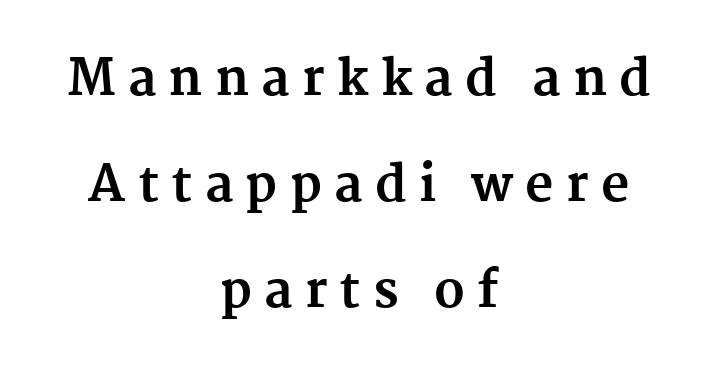
When letters stand straight like this, we call the style roman or upright. The rendering inserts visible extra space after every character. Here the designer chose a conventional face with non-uniform glyph widths. Descenders hang freely into open space. The face used here has the dense, thick strokes of a bold.
